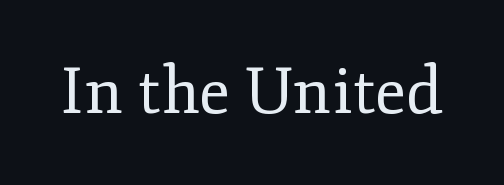
The face looks like a standard text weight, possibly lighter. The passage shown has conventional tracking throughout. The text was rendered using a seriffed face with decorative stroke endings. Letters rest on an invisible, unmarked baseline.
